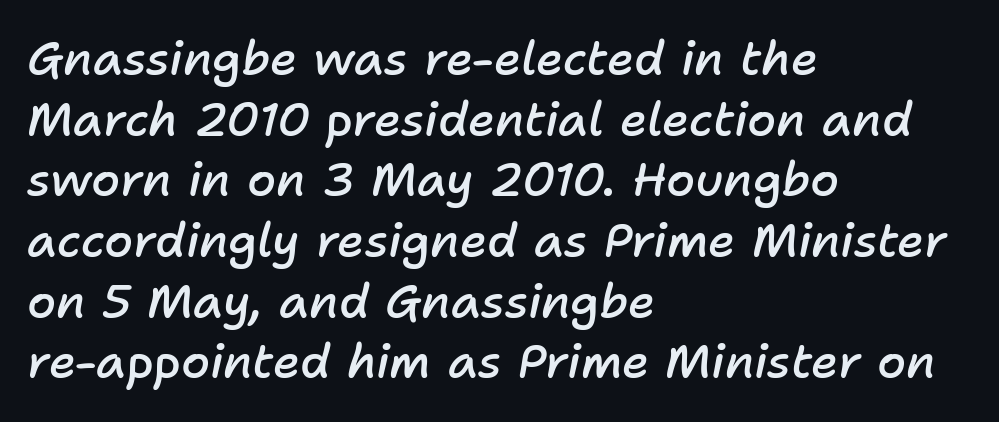
{"italic": "yes", "lean": "right", "slant_degrees": 11, "bold": "semi", "weight": "semibold", "width": "normal", "stroke_contrast": "low", "x_height": "medium", "monospaced": "no", "underline": "no", "align": "left", "line_spacing": "normal", "line_spacing_ratio": 1.29, "letter_spacing": "normal", "letter_spacing_em": 0.0, "glyph_px": 47}
